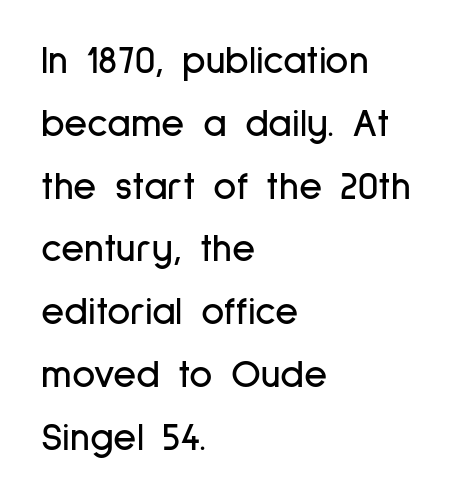
{"serif": "no", "italic": "no", "width": "condensed", "stroke_contrast": "low", "x_height": "medium", "monospaced": "no", "underline": "no", "align": "left", "line_spacing": "normal", "line_spacing_ratio": 1.57, "letter_spacing": "normal", "letter_spacing_em": 0.0, "glyph_px": 40}
